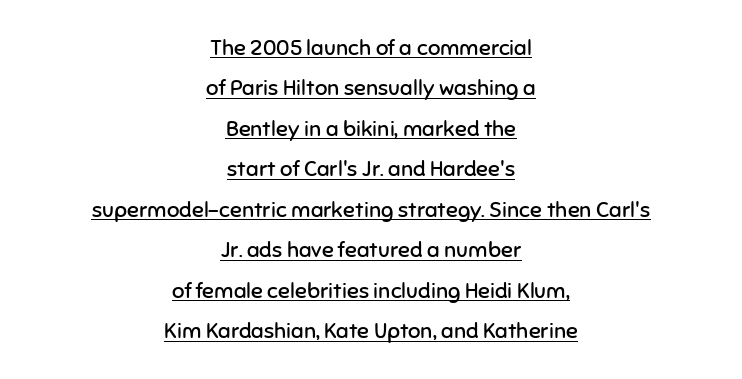
Quick note: not italic, upright. Notice how the passage keeps no hard edge, just a central spine. The typesetter has applied underlining to the passage shown. The strokes are not fattened; the text isn't bold. Inter-character spacing is left at the font's built-in metrics.
